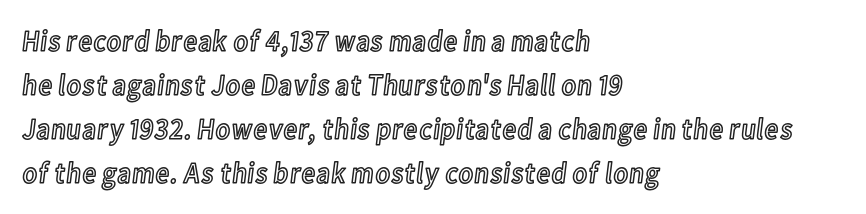
The image shows 30 px condensed type; set left-aligned, normal line spacing (1.47x), normal letter spacing, not underlined; a medium x-height.
